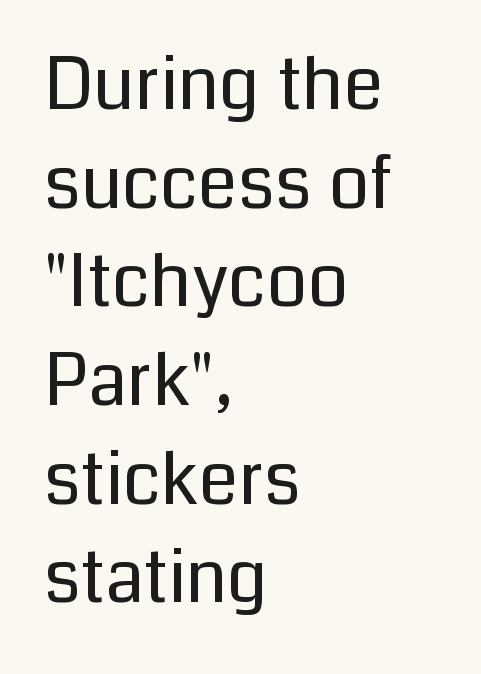
{"serif": "no", "italic": "no", "bold": "no", "weight": "regular", "width": "normal", "stroke_contrast": "low", "x_height": "medium", "monospaced": "no", "underline": "no", "align": "left", "line_spacing": "normal", "line_spacing_ratio": 1.37, "letter_spacing": "normal", "letter_spacing_em": 0.0, "glyph_px": 72}
